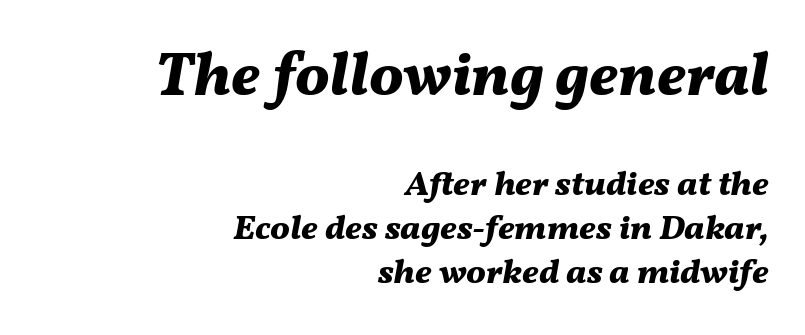
{"italic": "yes", "lean": "right", "slant_degrees": 11, "bold": "yes", "weight": "bold", "width": "normal", "stroke_contrast": "medium", "x_height": "medium", "monospaced": "no", "underline": "no", "align": "right", "line_spacing": "normal", "line_spacing_ratio": 1.25, "letter_spacing": "normal", "letter_spacing_em": 0.0, "larger_block": "first", "size_ratio": 1.74, "glyph_px": 61}
